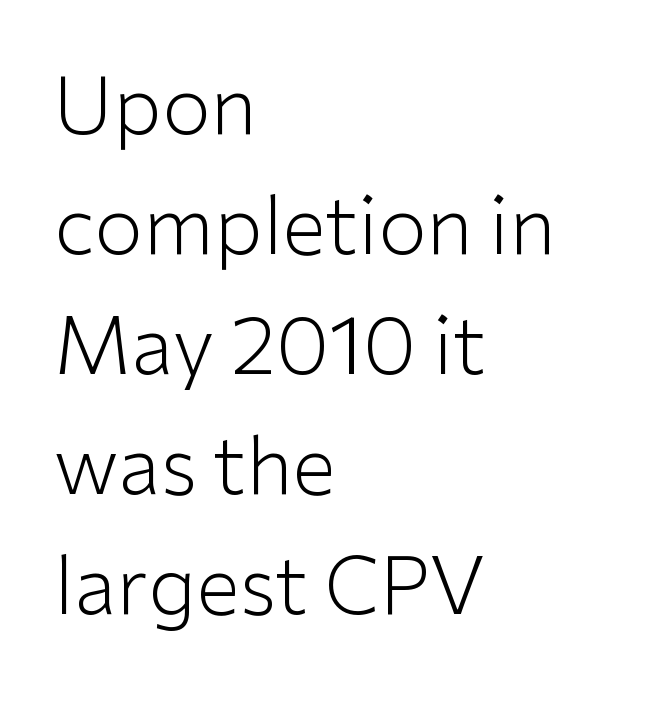
Line beginnings align vertically; line endings do not. Do the characters align in a grid? No, the font is proportional. Glyph-to-glyph distance matches everyday printed text. Nobody drew a line under any word here. These lines are composed in type without serifs.
